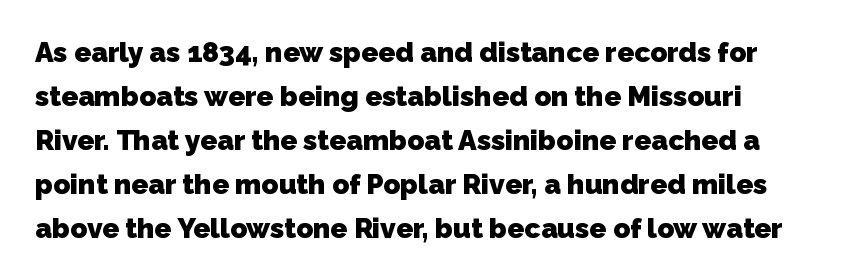
Look at the tracking — it's just the regular setting, nothing added. What weight is shown? A full bold with thick strokes. The letters carry no serifs — their stems end cleanly without finishing strokes. Character widths vary here, with narrow letters taking less room than wide ones. The space directly below the letters is spotless.
